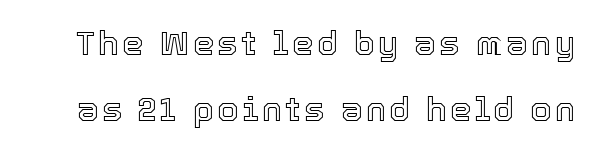
Q: Is the text italic (slanted)? A: No, it is upright.
Q: Is the text underlined? A: No.
Q: Is the spacing between lines tight, normal or loose? A: Loose.
Q: Width (condensed, normal, or wide)? A: Normal.
Q: x-height? A: Medium.
Q: Monospaced? A: No.
